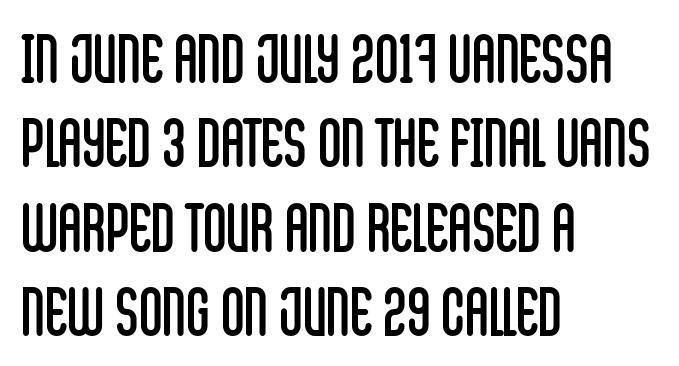
The image shows 65 px regular-weight, condensed sans-serif type, upright; set left-aligned, normal line spacing (1.3x), normal letter spacing, not underlined; low stroke contrast and a large x-height.
